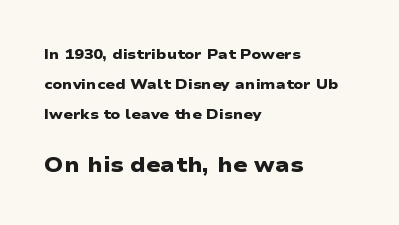
Q: Is the text bold? A: Yes.
Q: Is the text underlined? A: No.
Q: How is the paragraph aligned? A: Left-aligned.
Q: Is the spacing between letters normal or unusually wide? A: Normal.
Q: Is the spacing between lines tight, normal or loose? A: Loose.
Q: Which block of text is set in a larger size, the first (top) or the second (bottom)? A: The second (bottom) one.
